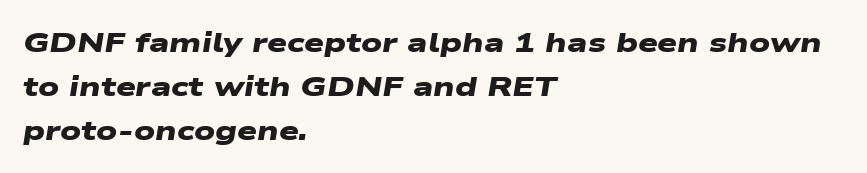
Q: Is the text bold? A: Yes.
Q: Is the typeface a serif or a sans-serif typeface? A: Sans-serif.
Q: Is the text underlined? A: No.
Q: How is the paragraph aligned? A: Left-aligned.
Q: Is the spacing between letters normal or unusually wide? A: Normal.
Q: Is the spacing between lines tight, normal or loose? A: Normal.
Q: Width (condensed, normal, or wide)? A: Wide.
Q: Stroke contrast? A: Low.
Q: x-height? A: Medium.
Q: Monospaced? A: No.
